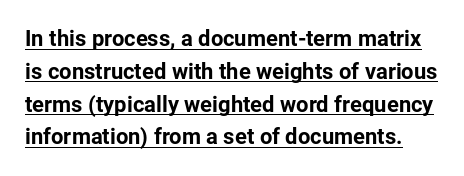
The image shows 22 px bold type, upright; set normal line spacing (1.49x), normal letter spacing, underlined.
